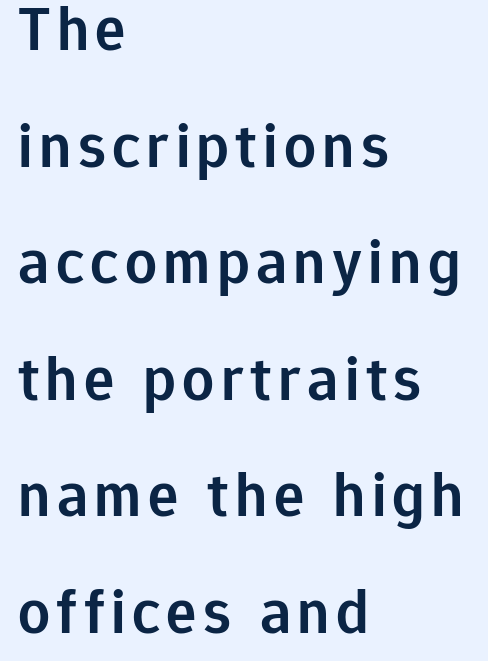
Look at the stroke-to-counter ratio: somewhat heavy, a semibold. Do the letters lean? They stand straight. The rendering uses natural spacing where letterforms have individual widths. Typeset ragged right — the left edge is the straight one. Check where the strokes stop: nothing finishes them off — pure sans.
